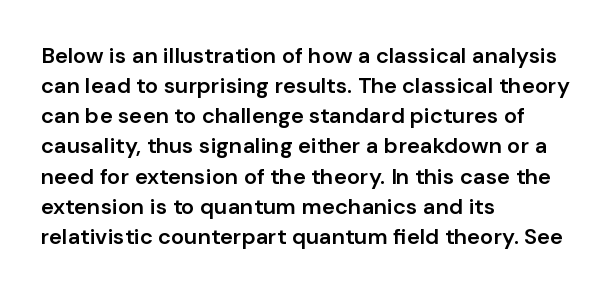
Q: Is the text bold? A: Semi-bold.
Q: Is the text italic (slanted)? A: No, it is upright.
Q: Is the text underlined? A: No.
Q: How is the paragraph aligned? A: Left-aligned.
Q: Is the spacing between letters normal or unusually wide? A: Normal.
Q: Is the spacing between lines tight, normal or loose? A: Normal.
